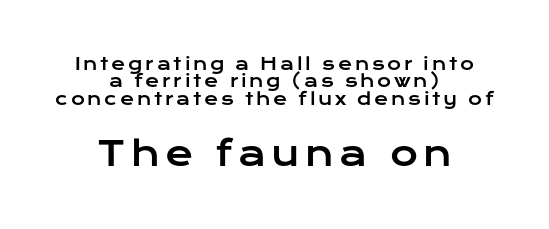
Q: Is the text italic (slanted)? A: No, it is upright.
Q: Is the typeface a serif or a sans-serif typeface? A: Sans-serif.
Q: Is the text underlined? A: No.
Q: How is the paragraph aligned? A: Centered.
Q: Is the spacing between lines tight, normal or loose? A: Tight.
Q: Which block of text is set in a larger size, the first (top) or the second (bottom)? A: The second (bottom) one.
Q: Width (condensed, normal, or wide)? A: Wide.
Q: Stroke contrast? A: Low.
Q: x-height? A: Medium.
Q: Monospaced? A: No.
